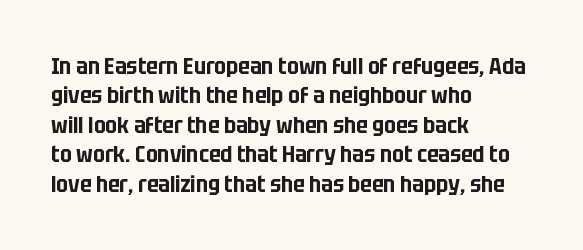
{"italic": "no", "underline": "no", "align": "left", "line_spacing": "normal", "line_spacing_ratio": 1.28, "letter_spacing": "normal", "letter_spacing_em": 0.0, "glyph_px": 23}
